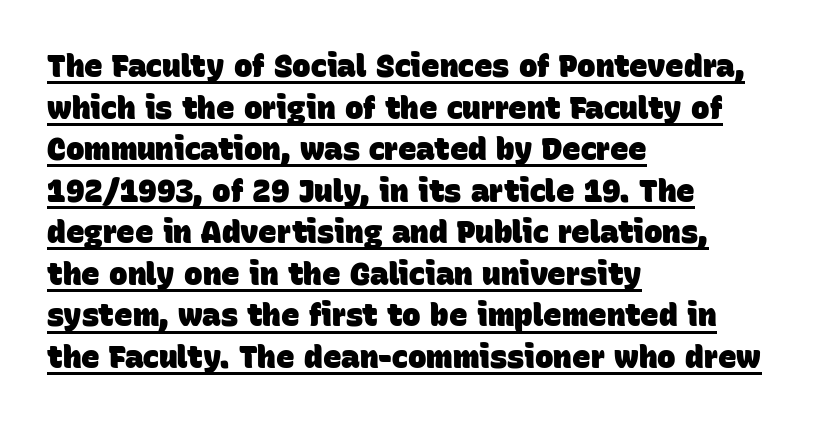
The image shows 31 px heavy sans-serif type; set left-aligned, normal line spacing (1.34x), normal letter spacing, underlined; low stroke contrast and a large x-height.
